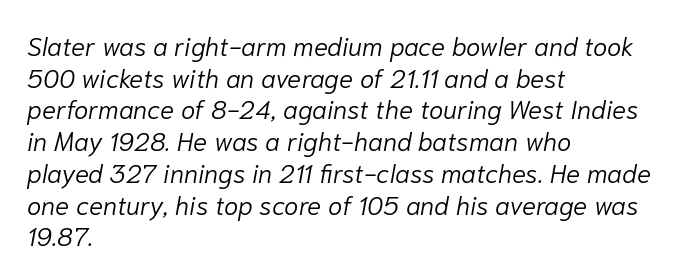
Q: Is the text bold? A: No.
Q: Is the text italic (slanted)? A: Yes, it leans right by about 10 degrees.
Q: Is the text underlined? A: No.
Q: How is the paragraph aligned? A: Left-aligned.
Q: Is the spacing between letters normal or unusually wide? A: Normal.
